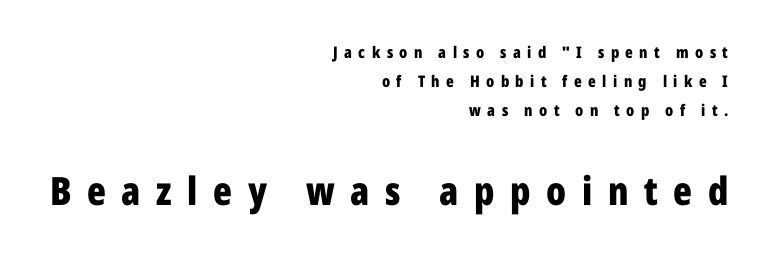
{"serif": "no", "italic": "no", "bold": "yes", "weight": "bold", "width": "condensed", "stroke_contrast": "low", "x_height": "medium", "monospaced": "no", "underline": "no", "align": "right", "line_spacing_ratio": 1.8, "letter_spacing": "wide", "letter_spacing_em": 0.4, "larger_block": "second", "size_ratio": 2.44, "glyph_px": 39}
